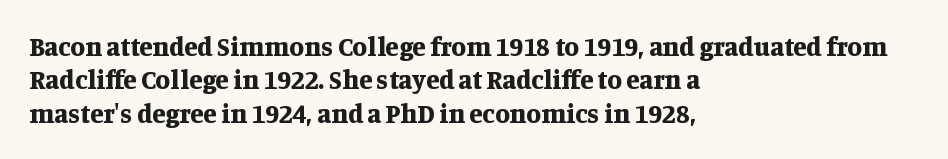
{"italic": "no", "bold": "yes", "underline": "no", "align": "left", "line_spacing_ratio": 1.24, "letter_spacing": "normal", "letter_spacing_em": 0.0, "glyph_px": 27}
